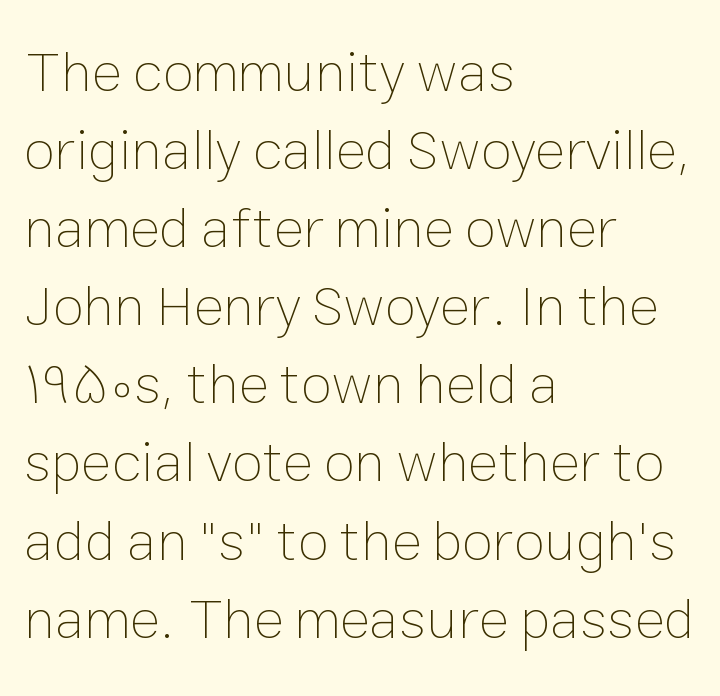
Q: Is the text bold? A: No.
Q: Is the text italic (slanted)? A: No, it is upright.
Q: Is the text underlined? A: No.
Q: How is the paragraph aligned? A: Left-aligned.
Q: Is the spacing between letters normal or unusually wide? A: Normal.
Q: Is the spacing between lines tight, normal or loose? A: Normal.
Q: Width (condensed, normal, or wide)? A: Normal.
Q: Stroke contrast? A: Low.
Q: x-height? A: Medium.
Q: Monospaced? A: No.
